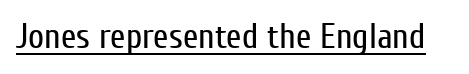
{"serif": "no", "italic": "no", "bold": "no", "weight": "regular", "width": "condensed", "stroke_contrast": "low", "x_height": "medium", "monospaced": "no", "underline": "yes", "letter_spacing": "normal", "letter_spacing_em": 0.0, "glyph_px": 35}
